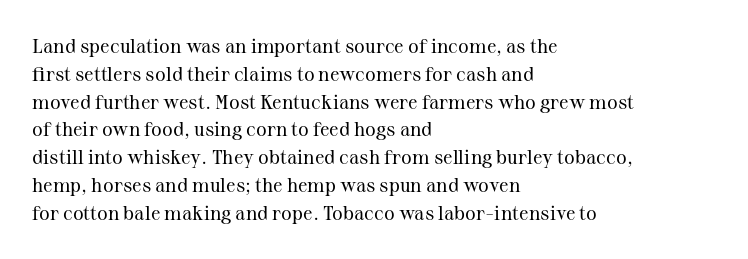
{"italic": "no", "bold": "no", "underline": "no", "align": "left", "line_spacing": "normal", "line_spacing_ratio": 1.39, "letter_spacing": "normal", "letter_spacing_em": 0.0, "glyph_px": 20}
